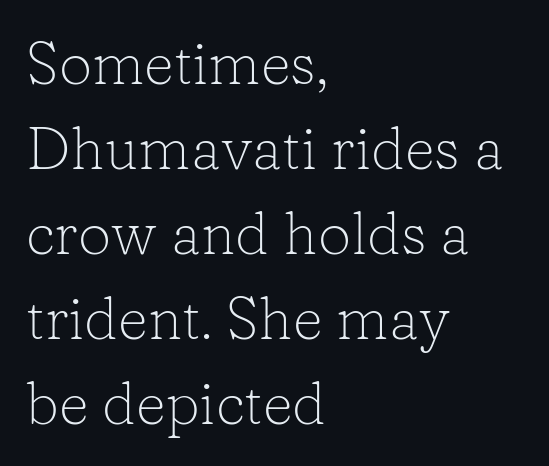
The paragraph has a hard left edge and a soft right edge. Ordinary non-slanted type is in use. Regular leading. These glyphs show unthickened strokes, regular width or finer. Do the characters align in a grid? No, the font is proportional.
